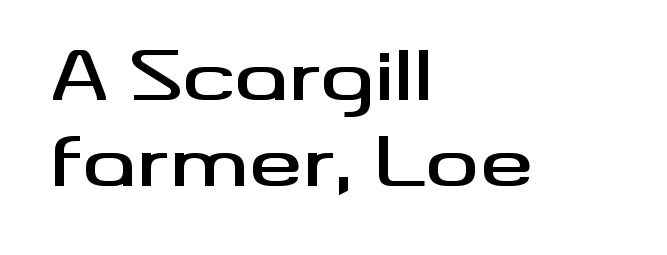
Q: Is the text italic (slanted)? A: No, it is upright.
Q: Is the typeface a serif or a sans-serif typeface? A: Sans-serif.
Q: Is the text underlined? A: No.
Q: How is the paragraph aligned? A: Left-aligned.
Q: Is the spacing between letters normal or unusually wide? A: Normal.
Q: Is the spacing between lines tight, normal or loose? A: Normal.
Q: Width (condensed, normal, or wide)? A: Wide.
Q: Stroke contrast? A: Medium.
Q: x-height? A: Small.
Q: Monospaced? A: No.
